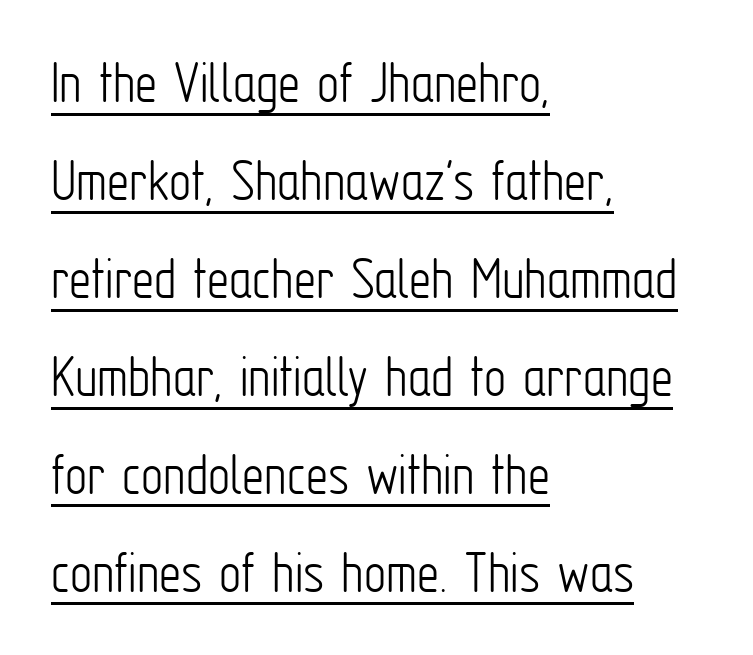
{"serif": "no", "italic": "no", "bold": "no", "weight": "light", "width": "condensed", "stroke_contrast": "low", "x_height": "medium", "monospaced": "no", "underline": "yes", "align": "left", "line_spacing": "normal", "line_spacing_ratio": 1.58, "letter_spacing": "normal", "letter_spacing_em": 0.0, "glyph_px": 62}
